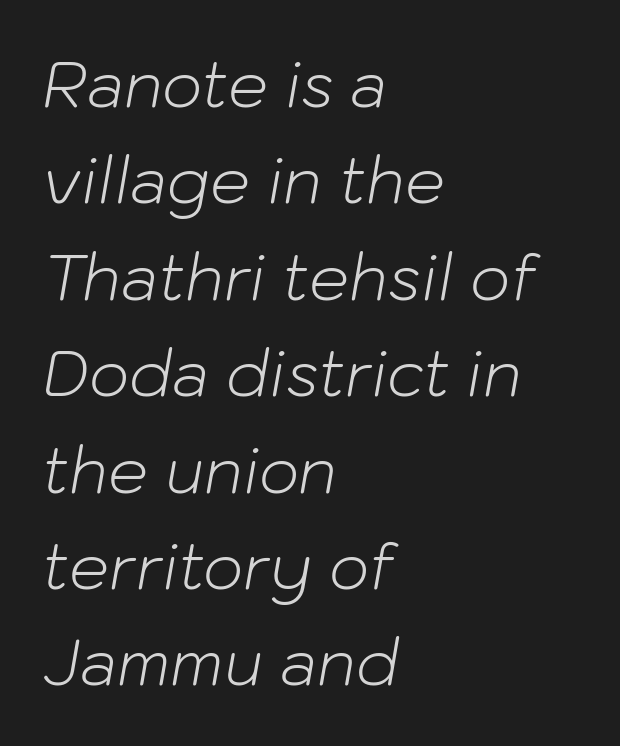
{"italic": "yes", "lean": "right", "slant_degrees": 10, "bold": "no", "weight": "light", "width": "normal", "stroke_contrast": "low", "x_height": "medium", "monospaced": "no", "underline": "no", "align": "left", "line_spacing": "normal", "line_spacing_ratio": 1.53, "letter_spacing": "normal", "letter_spacing_em": 0.0, "glyph_px": 63}
